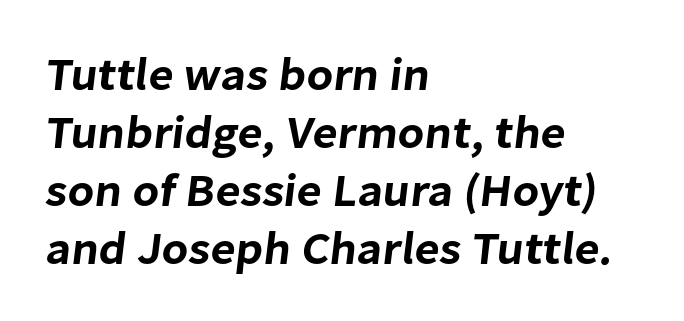
You can tell from the bare stems that sans-serif type was used. Between one letter and the next there's only the usual sliver of space. Check the space under the baseline: it is left empty. Line spacing here is normal. Varying glyph widths throughout — classic text-font behaviour. The rendering anchors every line to the left-hand side.
